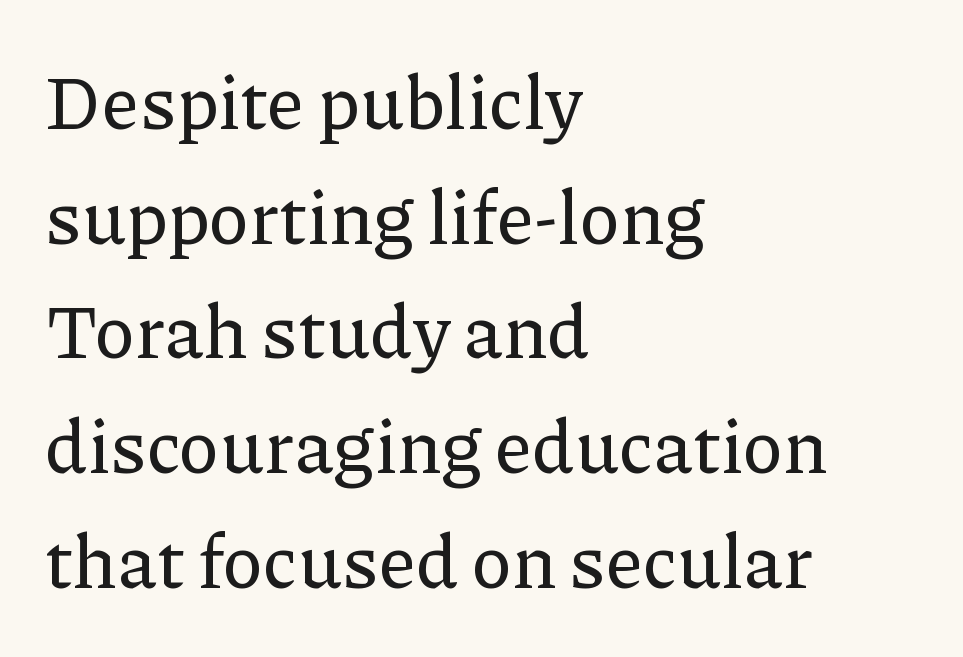
Q: Is the text italic (slanted)? A: No, it is upright.
Q: Is the typeface a serif or a sans-serif typeface? A: Serif.
Q: Is the text underlined? A: No.
Q: How is the paragraph aligned? A: Left-aligned.
Q: Is the spacing between letters normal or unusually wide? A: Normal.
Q: Is the spacing between lines tight, normal or loose? A: Normal.
Q: Width (condensed, normal, or wide)? A: Normal.
Q: Stroke contrast? A: Low.
Q: x-height? A: Medium.
Q: Monospaced? A: No.
